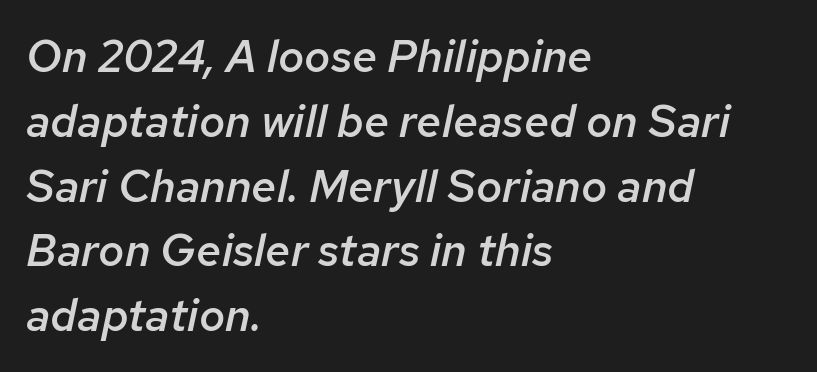
I'd describe the lettering as semibold — firm but not a full bold. This block has exactly the height ordinary leading produces. Glyph-to-glyph distance matches everyday printed text. Proportional: the letters do not fall into vertical columns. The specimen reads as italic at a glance. Lines of text with bare space underneath.
